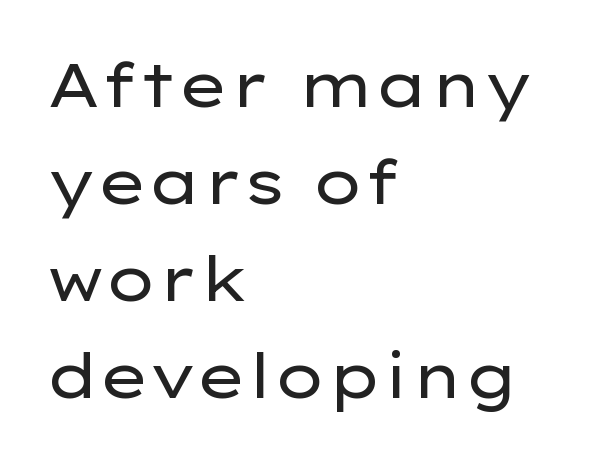
The image shows 61 px regular-weight, wide sans-serif type, upright; set left-aligned, normal line spacing (1.59x), normal letter spacing, not underlined; low stroke contrast and a medium x-height.
